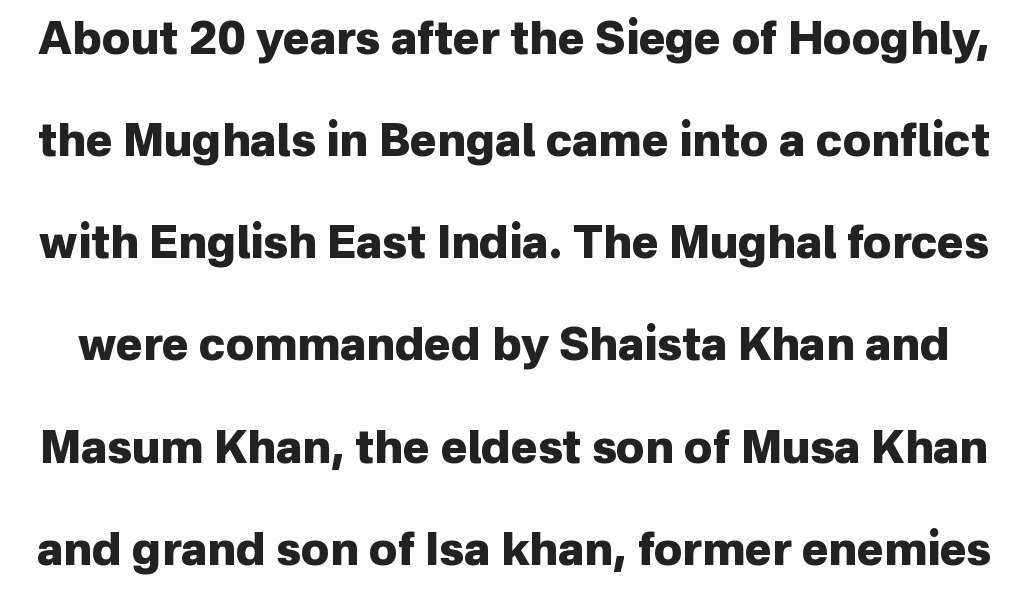
Q: Is the text bold? A: Yes.
Q: Is the text italic (slanted)? A: No, it is upright.
Q: Is the typeface a serif or a sans-serif typeface? A: Sans-serif.
Q: Is the text underlined? A: No.
Q: Is the spacing between letters normal or unusually wide? A: Normal.
Q: Is the spacing between lines tight, normal or loose? A: Loose.
Q: Width (condensed, normal, or wide)? A: Normal.
Q: Stroke contrast? A: Low.
Q: x-height? A: Medium.
Q: Monospaced? A: No.
